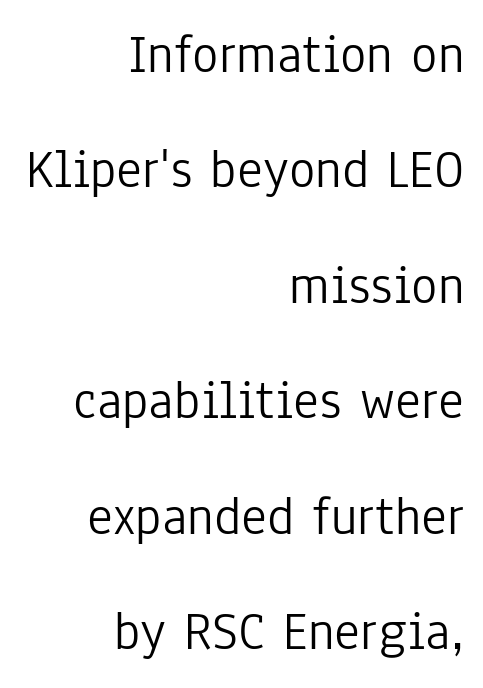
The image shows 55 px light, condensed sans-serif type, upright; set right-aligned, loose line spacing (2.1x), normal letter spacing, not underlined; low stroke contrast and a medium x-height.
